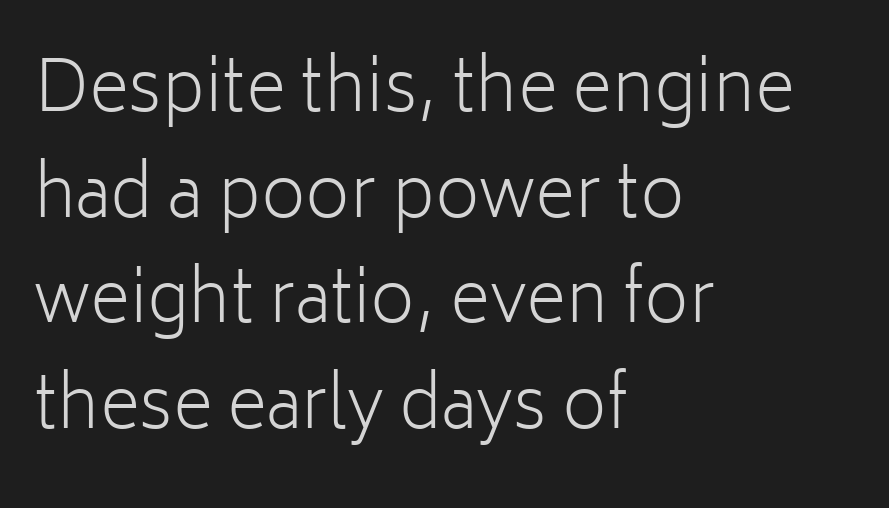
{"serif": "no", "italic": "no", "bold": "no", "weight": "light", "width": "normal", "stroke_contrast": "low", "x_height": "medium", "monospaced": "no", "underline": "no", "align": "left", "line_spacing": "normal", "line_spacing_ratio": 1.53, "letter_spacing": "normal", "letter_spacing_em": 0.0, "glyph_px": 69}
